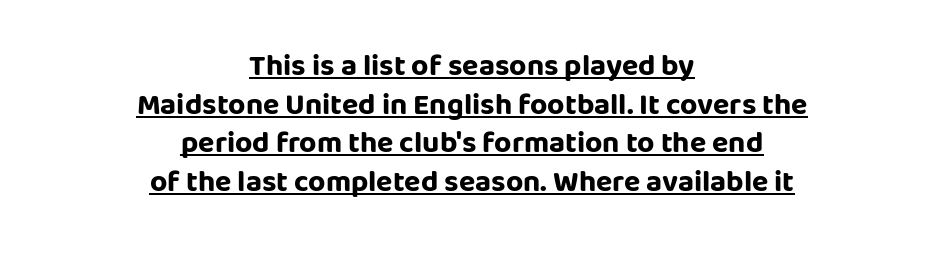
Q: Is the text bold? A: Yes.
Q: Is the text italic (slanted)? A: No, it is upright.
Q: Is the typeface a serif or a sans-serif typeface? A: Sans-serif.
Q: Is the text underlined? A: Yes.
Q: How is the paragraph aligned? A: Centered.
Q: Is the spacing between letters normal or unusually wide? A: Normal.
Q: Is the spacing between lines tight, normal or loose? A: Normal.
Q: Width (condensed, normal, or wide)? A: Normal.
Q: Stroke contrast? A: Low.
Q: x-height? A: Large.
Q: Monospaced? A: No.
